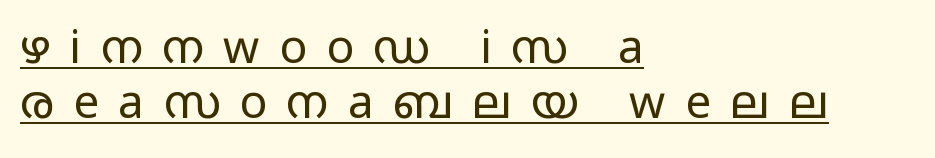
The image shows 46 px light, wide sans-serif type, upright; set left-aligned, line spacing 1.2x, unusually wide letter spacing (+0.42 em), underlined; low stroke contrast and a medium x-height.
